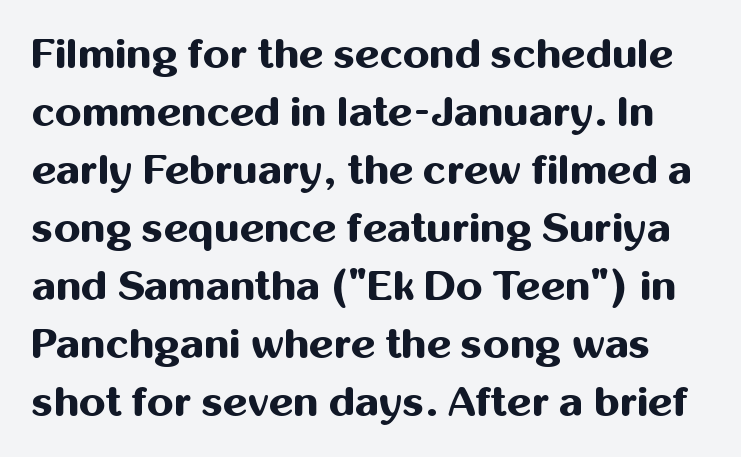
Q: Is the text bold? A: Yes.
Q: Is the text italic (slanted)? A: No, it is upright.
Q: Is the typeface a serif or a sans-serif typeface? A: Sans-serif.
Q: Is the text underlined? A: No.
Q: Is the spacing between letters normal or unusually wide? A: Normal.
Q: Is the spacing between lines tight, normal or loose? A: Normal.
Q: Width (condensed, normal, or wide)? A: Normal.
Q: Stroke contrast? A: Medium.
Q: x-height? A: Medium.
Q: Monospaced? A: No.
